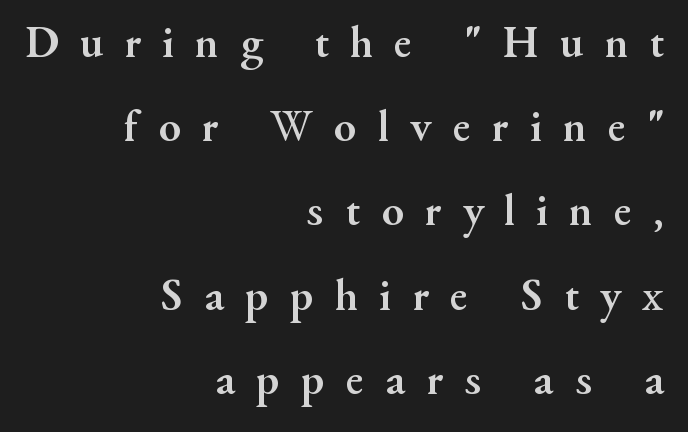
Q: Is the text bold? A: Yes.
Q: Is the text italic (slanted)? A: No, it is upright.
Q: Is the typeface a serif or a sans-serif typeface? A: Serif.
Q: Is the text underlined? A: No.
Q: How is the paragraph aligned? A: Right-aligned.
Q: Is the spacing between letters normal or unusually wide? A: Unusually wide.
Q: Width (condensed, normal, or wide)? A: Normal.
Q: Stroke contrast? A: Medium.
Q: x-height? A: Small.
Q: Monospaced? A: No.
